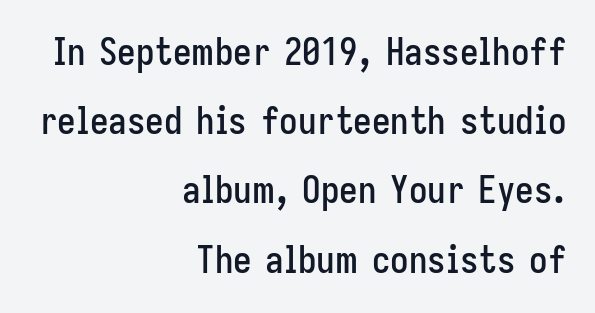
Rule under the text: the space is simply empty. The letters advance in unequal steps, a hallmark of proportional type. Where is the straight margin? On the right. The lettering stays uniformly vertical, giving the passage a roman look. What kind of face is this? One without serifs — a sans. Standard letterfit; no display-style spreading of the glyphs.
